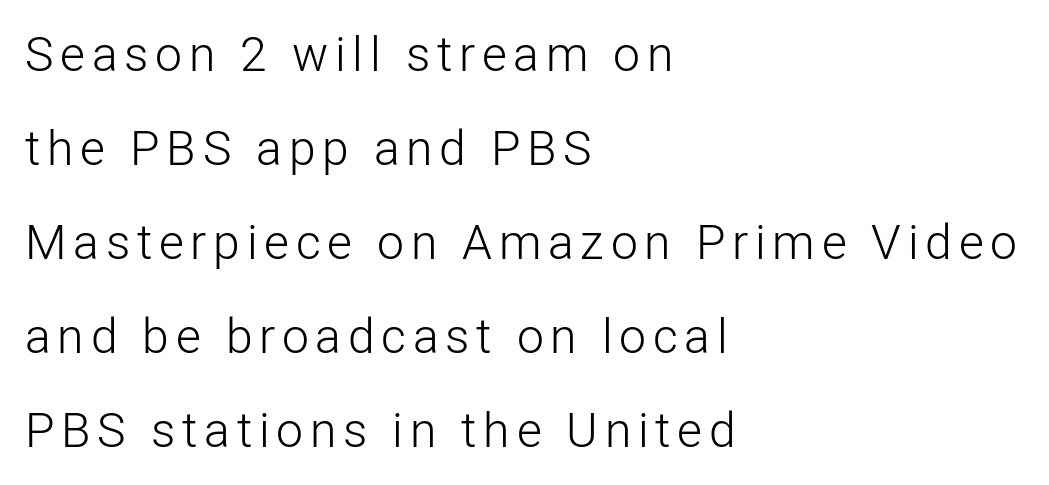
The image shows 48 px light sans-serif type, upright; set left-aligned, loose line spacing (1.96x), not underlined; low stroke contrast and a medium x-height.
